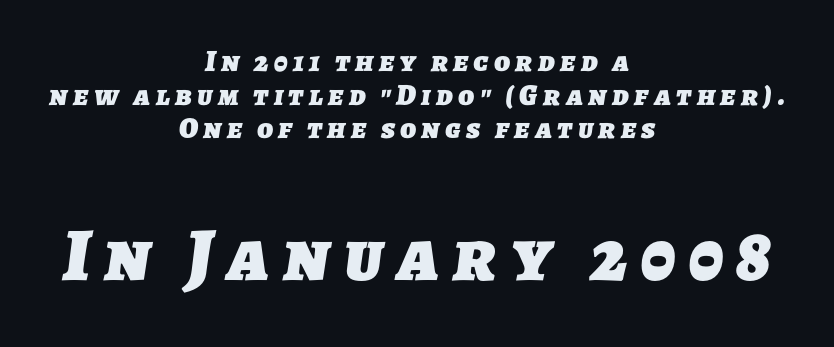
Q: Is the text bold? A: Yes.
Q: Is the typeface a serif or a sans-serif typeface? A: Sans-serif.
Q: Is the text underlined? A: No.
Q: How is the paragraph aligned? A: Centered.
Q: Is the spacing between lines tight, normal or loose? A: Tight.
Q: Which block of text is set in a larger size, the first (top) or the second (bottom)? A: The second (bottom) one.
Q: Width (condensed, normal, or wide)? A: Normal.
Q: Stroke contrast? A: Low.
Q: x-height? A: Medium.
Q: Monospaced? A: No.
